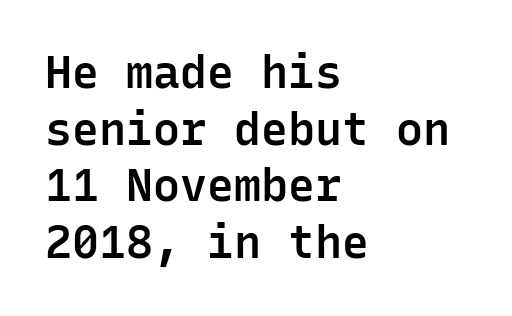
{"serif": "no", "italic": "no", "bold": "semi", "weight": "semibold", "width": "normal", "stroke_contrast": "low", "x_height": "medium", "monospaced": "yes", "underline": "no", "align": "left", "line_spacing": "normal", "line_spacing_ratio": 1.26, "letter_spacing": "normal", "letter_spacing_em": 0.0, "glyph_px": 45}
